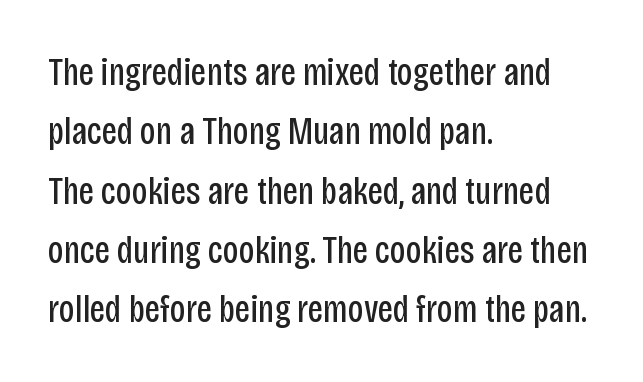
The image shows 39 px regular-weight, condensed sans-serif type, upright; set left-aligned, normal line spacing (1.52x), normal letter spacing, not underlined; low stroke contrast and a large x-height.
